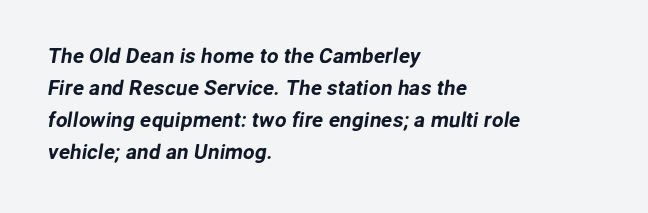
{"underline": "no", "align": "left", "line_spacing": "normal", "line_spacing_ratio": 1.53, "letter_spacing": "normal", "letter_spacing_em": 0.0, "glyph_px": 21}
